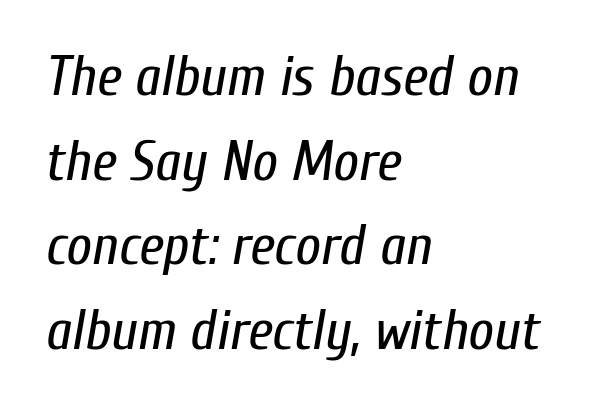
Q: Is the text bold? A: No.
Q: Is the text italic (slanted)? A: Yes, it leans right by about 10 degrees.
Q: Is the text underlined? A: No.
Q: How is the paragraph aligned? A: Left-aligned.
Q: Is the spacing between letters normal or unusually wide? A: Normal.
Q: Is the spacing between lines tight, normal or loose? A: Normal.
Q: Width (condensed, normal, or wide)? A: Condensed.
Q: Stroke contrast? A: Low.
Q: x-height? A: Medium.
Q: Monospaced? A: No.
